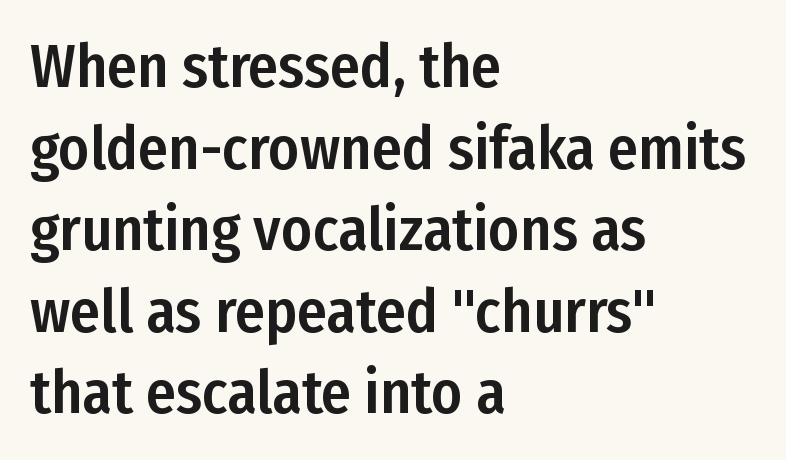
The image shows 60 px condensed sans-serif type, upright; set left-aligned, normal line spacing (1.36x), normal letter spacing, not underlined; low stroke contrast and a medium x-height.
